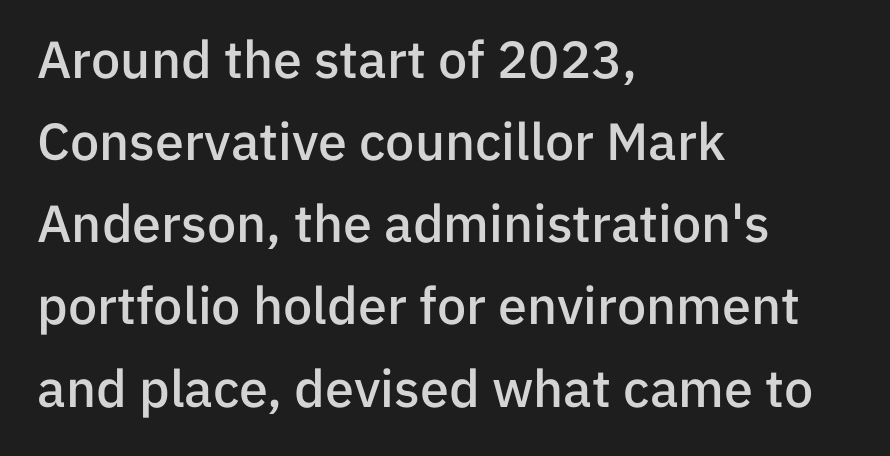
The image shows 52 px semibold sans-serif type, upright; set left-aligned, normal line spacing (1.58x), normal letter spacing, not underlined; low stroke contrast and a medium x-height.
